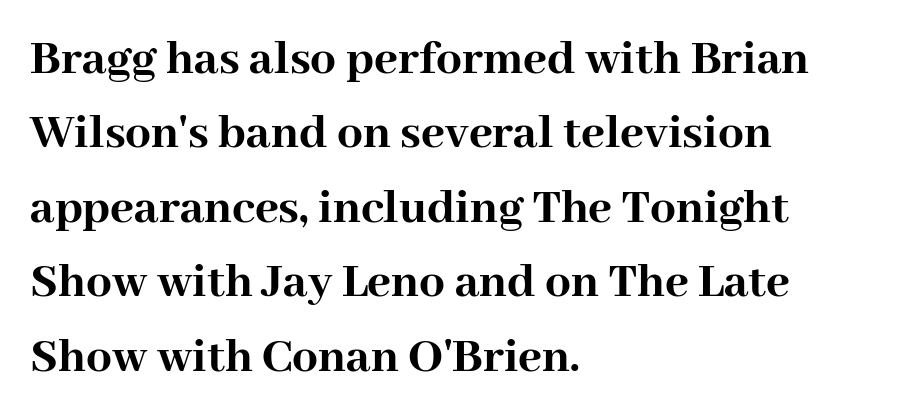
The image shows 51 px semibold serif type, upright; set left-aligned, normal line spacing (1.46x), normal letter spacing, not underlined; high stroke contrast and a medium x-height.
